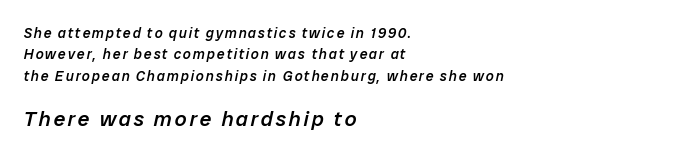
Q: Is the text bold? A: Semi-bold.
Q: Is the text italic (slanted)? A: Yes, it leans right by about 12 degrees.
Q: Is the text underlined? A: No.
Q: How is the paragraph aligned? A: Left-aligned.
Q: Is the spacing between lines tight, normal or loose? A: Normal.
Q: Which block of text is set in a larger size, the first (top) or the second (bottom)? A: The second (bottom) one.
